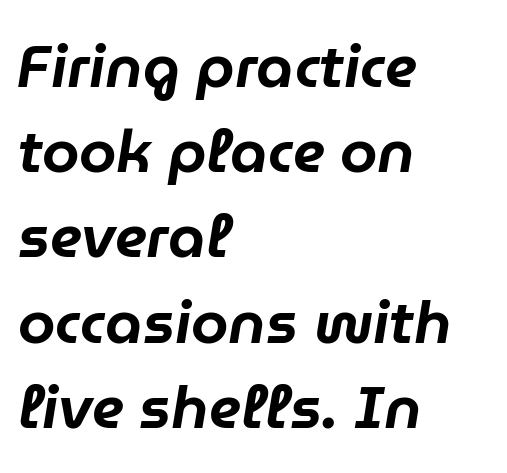
The image shows 60 px text type, italic (leaning right); set left-aligned, normal line spacing (1.42x), normal letter spacing, not underlined; low stroke contrast and a medium x-height.
